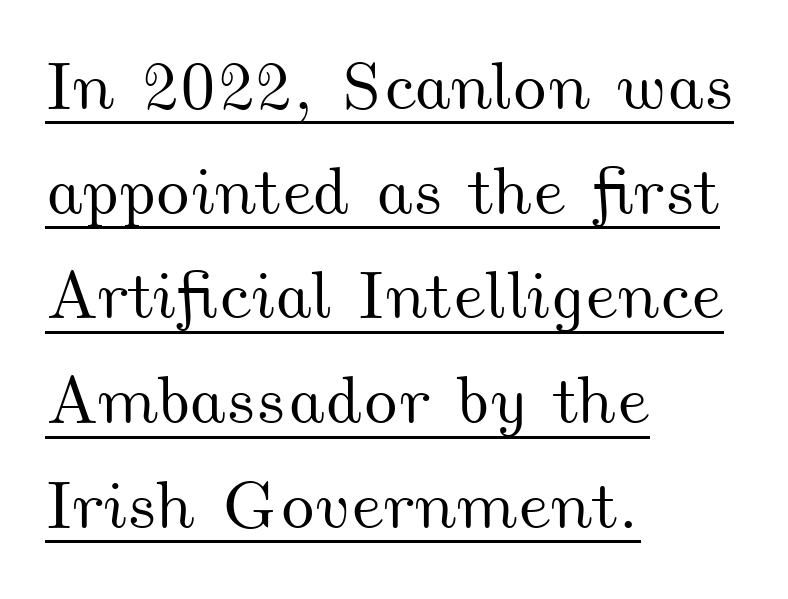
The image shows 68 px wide type; set left-aligned, normal line spacing (1.54x), normal letter spacing, underlined; medium stroke contrast and a small x-height.
